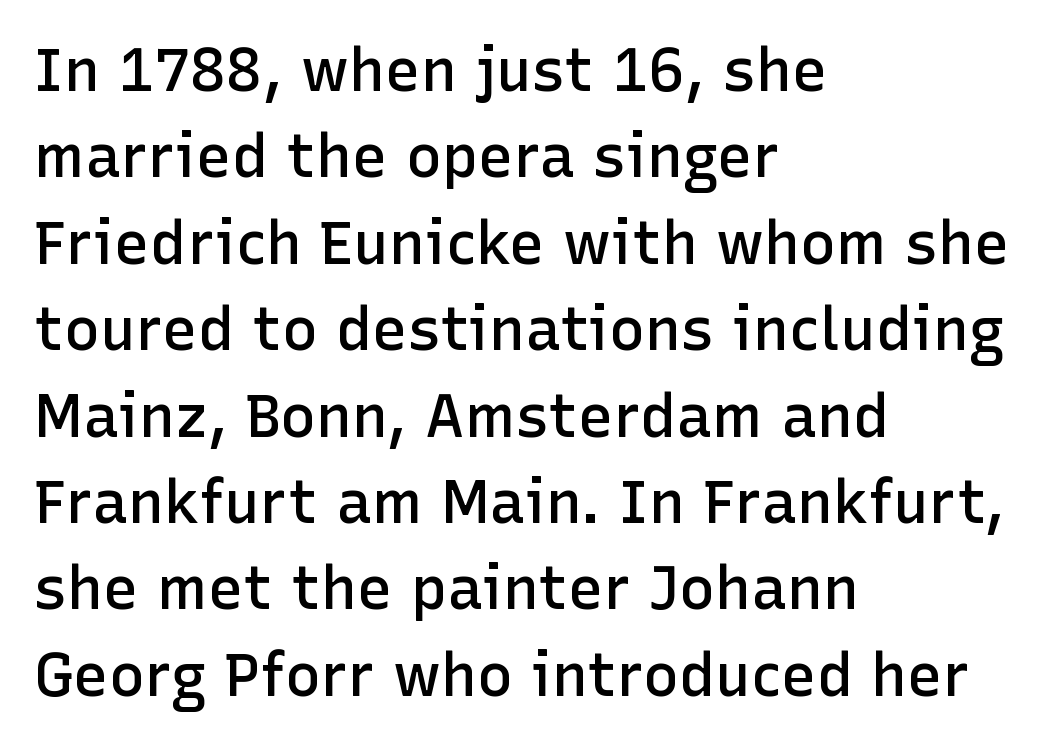
Q: Is the text bold? A: Semi-bold.
Q: Is the text italic (slanted)? A: No, it is upright.
Q: Is the typeface a serif or a sans-serif typeface? A: Sans-serif.
Q: Is the text underlined? A: No.
Q: How is the paragraph aligned? A: Left-aligned.
Q: Is the spacing between letters normal or unusually wide? A: Normal.
Q: Is the spacing between lines tight, normal or loose? A: Normal.
Q: Width (condensed, normal, or wide)? A: Normal.
Q: Stroke contrast? A: Low.
Q: x-height? A: Medium.
Q: Monospaced? A: No.
